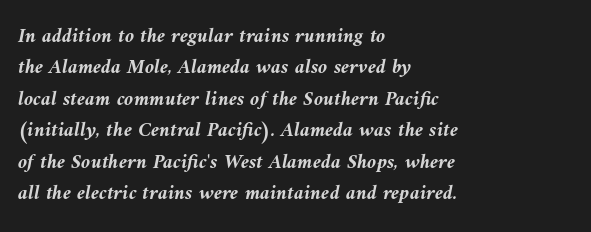
The image shows 21 px bold type, italic (leaning left); set left-aligned, normal line spacing (1.5x), normal letter spacing, not underlined.
